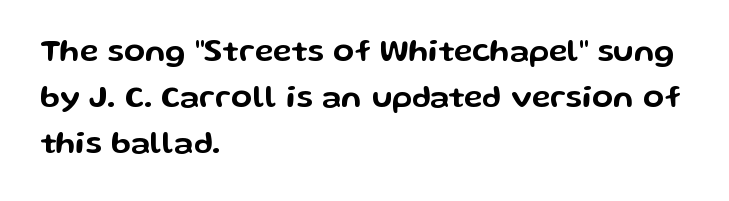
The image shows 31 px wide sans-serif type, upright; set left-aligned, normal line spacing (1.49x), normal letter spacing, not underlined; low stroke contrast and a medium x-height.
